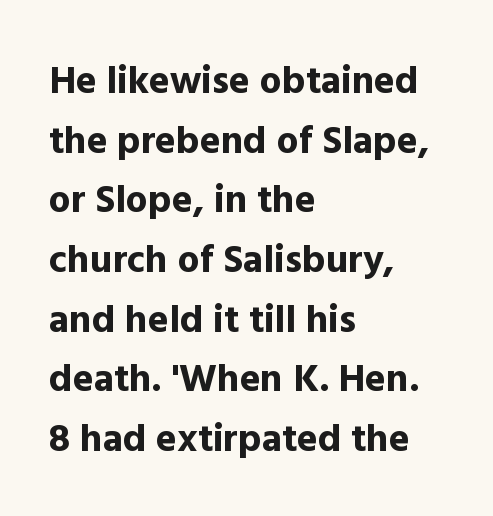
The image shows 39 px bold sans-serif type, upright; set left-aligned, normal line spacing (1.53x), normal letter spacing, not underlined; a medium x-height.
